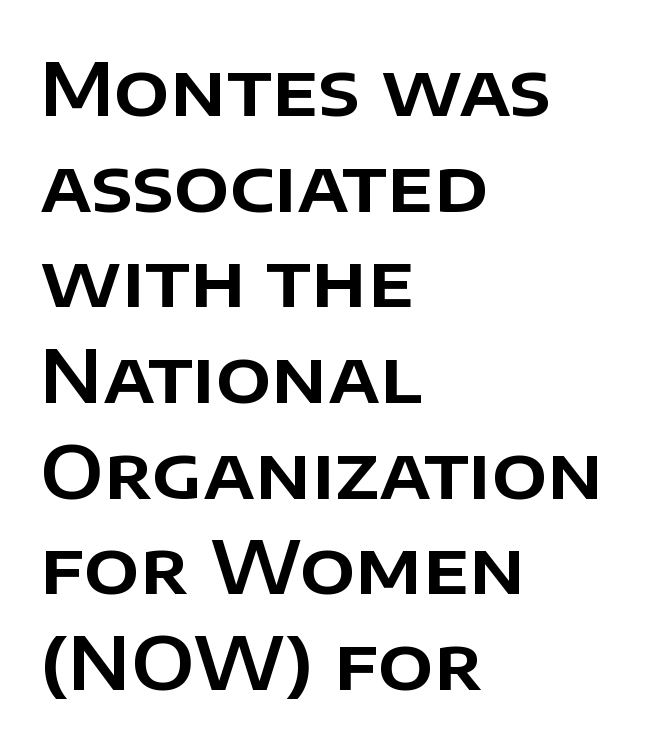
The image shows 73 px sans-serif type, upright; set left-aligned, normal line spacing (1.31x), normal letter spacing, not underlined; low stroke contrast and a large x-height.
